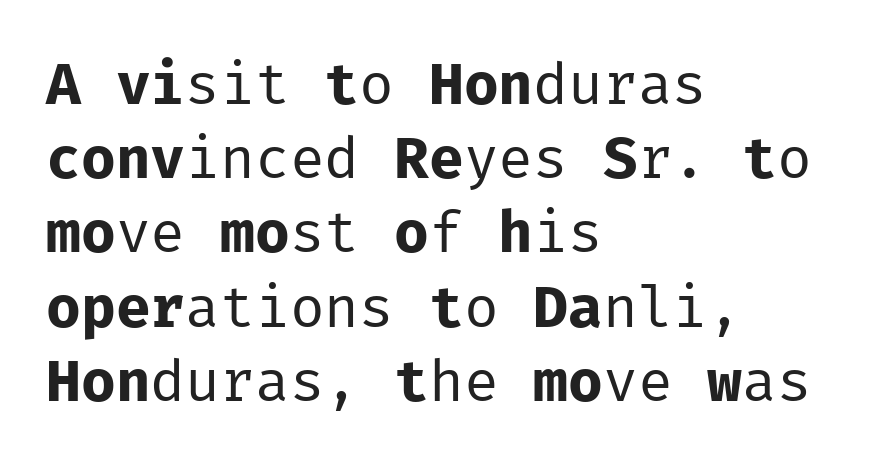
{"serif": "no", "italic": "no", "bold": "no", "weight": "regular", "width": "normal", "stroke_contrast": "low", "x_height": "medium", "monospaced": "yes", "underline": "no", "align": "left", "line_spacing": "normal", "line_spacing_ratio": 1.28, "letter_spacing": "normal", "letter_spacing_em": 0.0, "glyph_px": 58}
